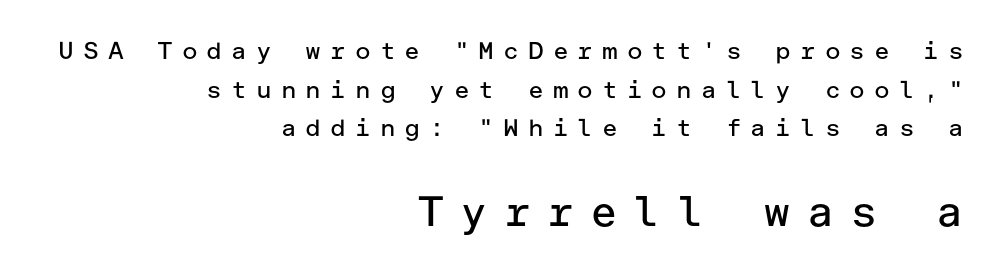
Q: Is the text bold? A: No.
Q: Is the text italic (slanted)? A: No, it is upright.
Q: Is the typeface a serif or a sans-serif typeface? A: Sans-serif.
Q: Is the text underlined? A: No.
Q: How is the paragraph aligned? A: Right-aligned.
Q: Is the spacing between letters normal or unusually wide? A: Unusually wide.
Q: Is the spacing between lines tight, normal or loose? A: Normal.
Q: Which block of text is set in a larger size, the first (top) or the second (bottom)? A: The second (bottom) one.
Q: Width (condensed, normal, or wide)? A: Normal.
Q: Stroke contrast? A: Low.
Q: x-height? A: Medium.
